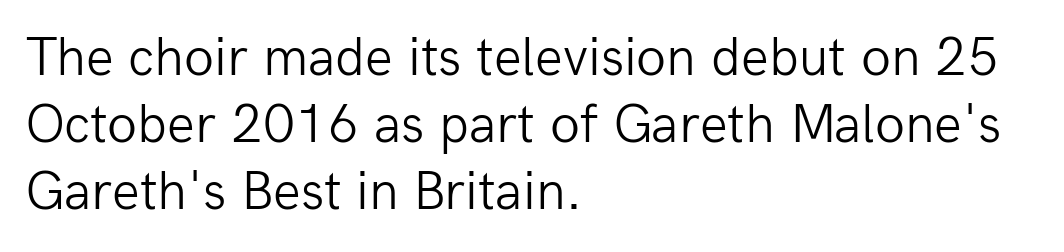
{"serif": "no", "italic": "no", "bold": "no", "weight": "light", "width": "normal", "stroke_contrast": "low", "x_height": "medium", "monospaced": "no", "underline": "no", "align": "left", "line_spacing_ratio": 1.22, "letter_spacing": "normal", "letter_spacing_em": 0.0, "glyph_px": 55}
